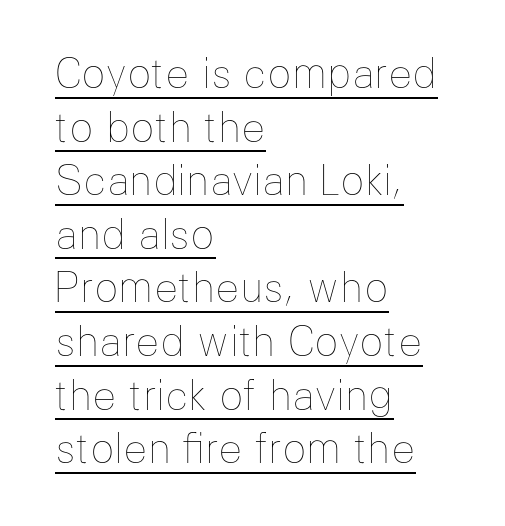
Q: Is the text bold? A: No.
Q: Is the text italic (slanted)? A: No, it is upright.
Q: Is the text underlined? A: Yes.
Q: How is the paragraph aligned? A: Left-aligned.
Q: Is the spacing between letters normal or unusually wide? A: Normal.
Q: Is the spacing between lines tight, normal or loose? A: Normal.
Q: Width (condensed, normal, or wide)? A: Normal.
Q: Stroke contrast? A: Low.
Q: x-height? A: Medium.
Q: Monospaced? A: No.
